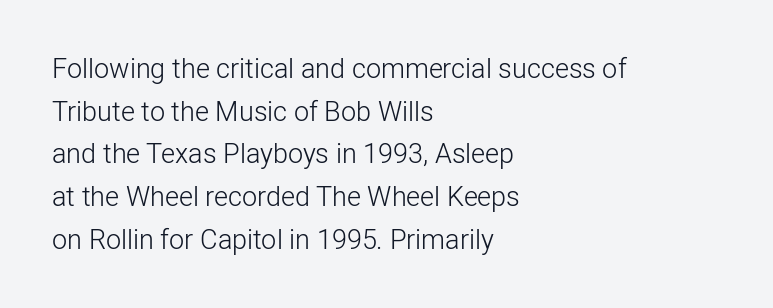
{"italic": "no", "bold": "no", "underline": "no", "align": "left", "line_spacing": "normal", "line_spacing_ratio": 1.58, "letter_spacing": "normal", "letter_spacing_em": 0.0, "glyph_px": 27}
